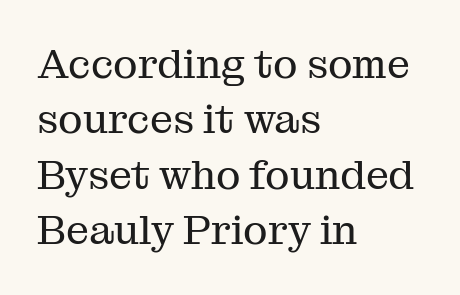
The image shows 41 px regular-weight serif type, upright; set left-aligned, normal line spacing (1.35x), normal letter spacing, not underlined; medium stroke contrast and a medium x-height.
